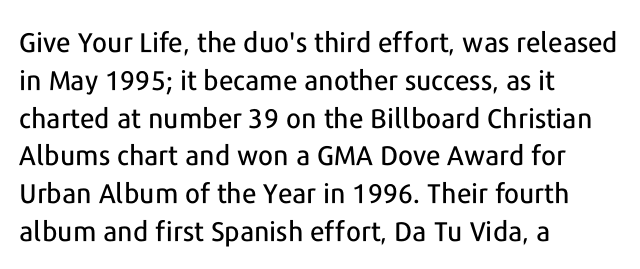
The ragged edge is on the right, which tells us the setting is flush left. Underline: absent. Does the leading feel generous? No, just average. The type is set solid horizontally, with unmodified tracking.
